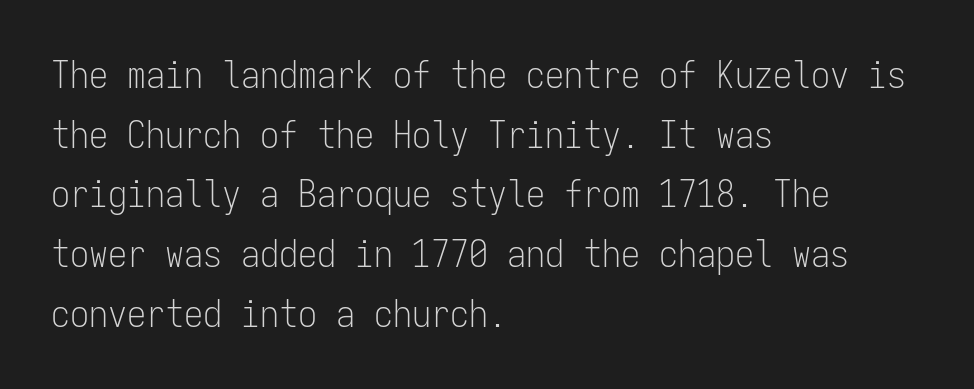
The typesetting does not lean heavy: it is not bold. Looks like terminal output: every glyph gets an equal slot. Posture: straight, roman, zero tilt. Reading down the block, your eye returns to a fixed left position each line.
